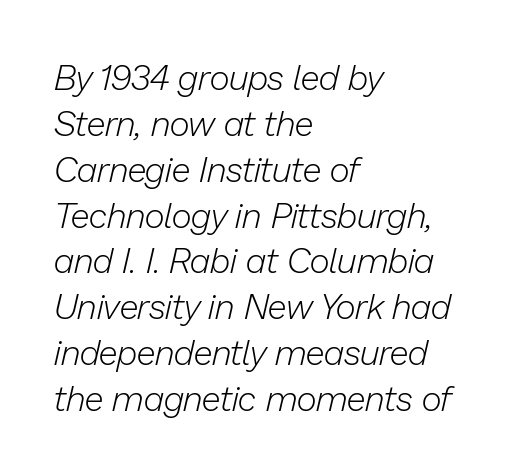
{"italic": "yes", "lean": "right", "slant_degrees": 13, "bold": "no", "weight": "light", "width": "normal", "stroke_contrast": "low", "x_height": "medium", "monospaced": "no", "underline": "no", "align": "left", "line_spacing": "normal", "line_spacing_ratio": 1.31, "letter_spacing": "normal", "letter_spacing_em": 0.0, "glyph_px": 35}
